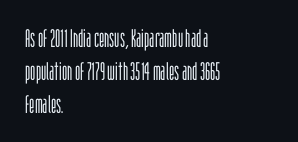
Q: Is the text bold? A: No.
Q: Is the text italic (slanted)? A: No, it is upright.
Q: Is the text underlined? A: No.
Q: How is the paragraph aligned? A: Left-aligned.
Q: Is the spacing between letters normal or unusually wide? A: Normal.
Q: Is the spacing between lines tight, normal or loose? A: Normal.
